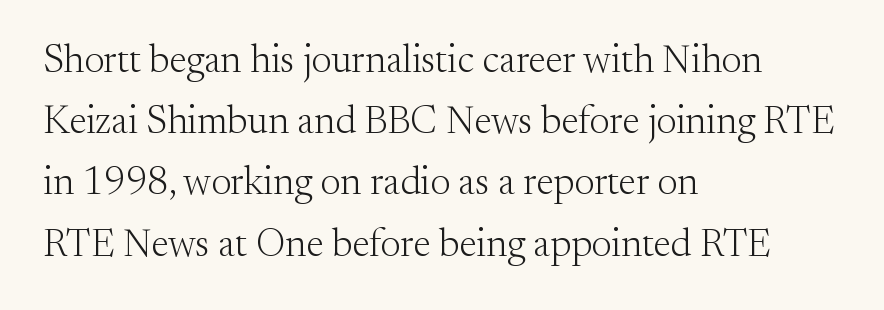
The typography opts for an upright posture over an oblique one. Looks like regular typesetting: each glyph gets only the width it needs. A normal amount of white space separates one row of letters from the next. Honestly, the letter spacing is just normal — you wouldn't notice it. This reads as an unemphasized weight, regular at the heaviest.
